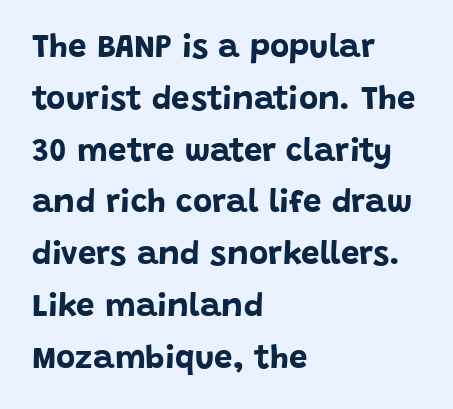
Q: Is the text bold? A: Yes.
Q: Is the text italic (slanted)? A: No, it is upright.
Q: Is the typeface a serif or a sans-serif typeface? A: Sans-serif.
Q: Is the text underlined? A: No.
Q: How is the paragraph aligned? A: Left-aligned.
Q: Is the spacing between letters normal or unusually wide? A: Normal.
Q: Is the spacing between lines tight, normal or loose? A: Normal.
Q: Width (condensed, normal, or wide)? A: Normal.
Q: Stroke contrast? A: Low.
Q: x-height? A: Large.
Q: Monospaced? A: No.
